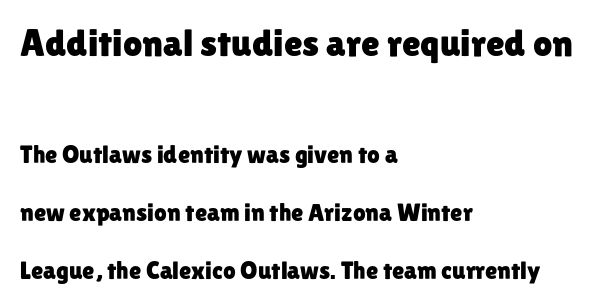
The image shows 38 px sans-serif type, upright; set left-aligned, loose line spacing (2.32x), normal letter spacing, not underlined; the first (top) block is 1.52x larger; low stroke contrast and a medium x-height.
